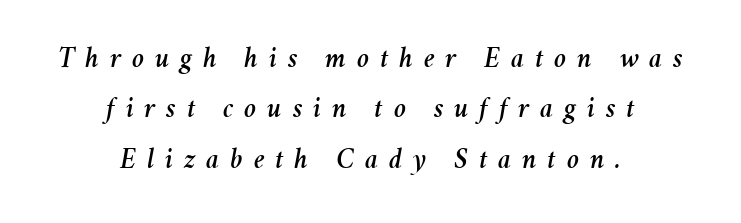
Q: Is the text italic (slanted)? A: Yes, it leans right by about 11 degrees.
Q: Is the text underlined? A: No.
Q: How is the paragraph aligned? A: Centered.
Q: Is the spacing between letters normal or unusually wide? A: Unusually wide.
Q: Width (condensed, normal, or wide)? A: Normal.
Q: Stroke contrast? A: Medium.
Q: x-height? A: Medium.
Q: Monospaced? A: No.
